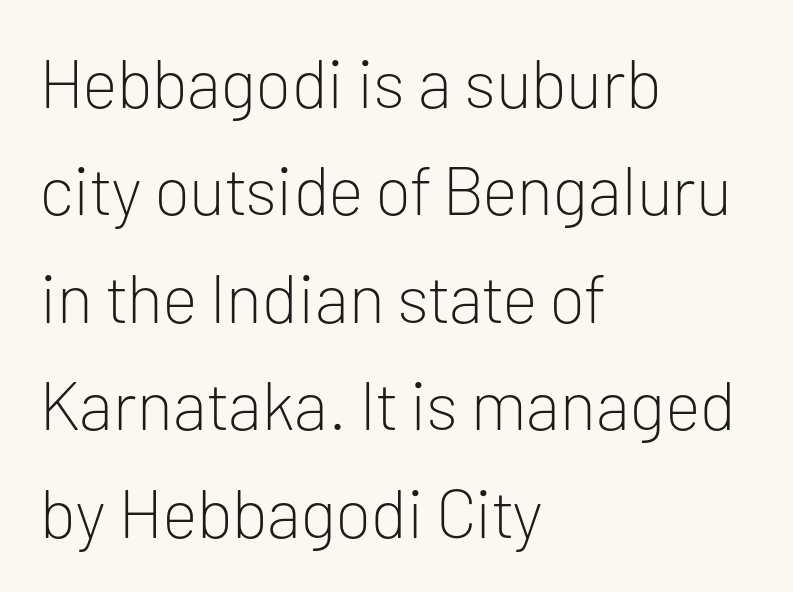
A student would call this left alignment; a typographer would say flush left, rag right. Tracking value appears to be zero — textbook default spacing. Letters rest on an invisible, unmarked baseline. Unbolded letterforms with no extra heft. The letters carry no serifs — their stems end cleanly without finishing strokes.
